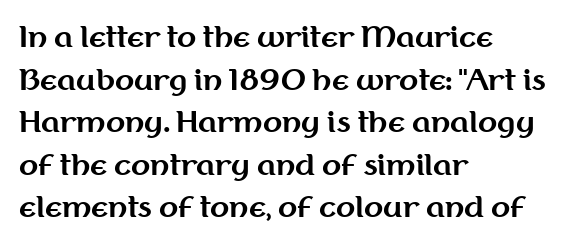
{"serif": "no", "italic": "no", "bold": "yes", "weight": "bold", "width": "normal", "stroke_contrast": "medium", "x_height": "medium", "monospaced": "no", "underline": "no", "align": "left", "line_spacing": "normal", "line_spacing_ratio": 1.52, "letter_spacing": "normal", "letter_spacing_em": 0.0, "glyph_px": 28}
